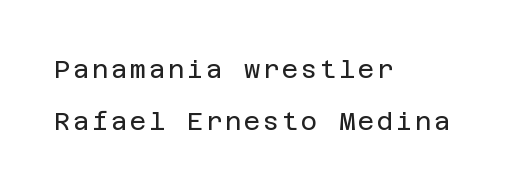
Vertically, the passage feels expansive, rows floating well apart. Every row of glyphs begins at an identical x-position on the left. This reads as an unemphasized weight, regular at the heaviest. Only glyphs here, with clear space below each row.
